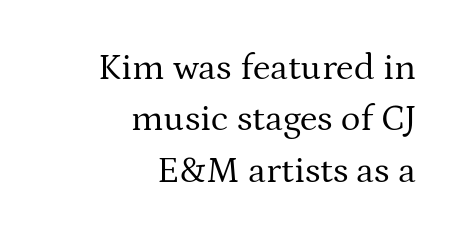
The image shows 37 px regular-weight serif type, upright; set right-aligned, normal line spacing (1.39x), normal letter spacing, not underlined; medium stroke contrast and a medium x-height.
